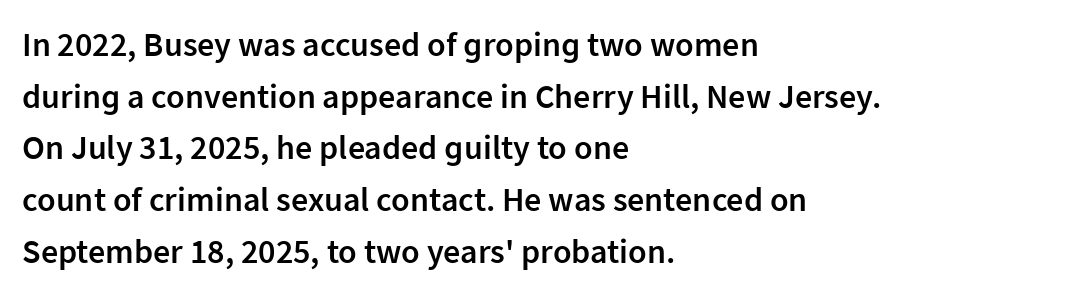
Q: Is the text bold? A: Semi-bold.
Q: Is the text italic (slanted)? A: No, it is upright.
Q: Is the typeface a serif or a sans-serif typeface? A: Sans-serif.
Q: Is the text underlined? A: No.
Q: How is the paragraph aligned? A: Left-aligned.
Q: Is the spacing between letters normal or unusually wide? A: Normal.
Q: Is the spacing between lines tight, normal or loose? A: Normal.
Q: Width (condensed, normal, or wide)? A: Normal.
Q: Stroke contrast? A: Low.
Q: x-height? A: Medium.
Q: Monospaced? A: No.
